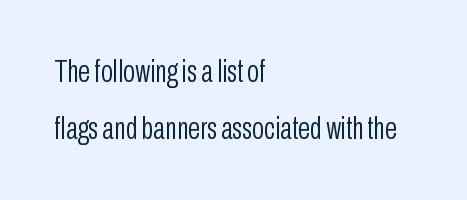
The image shows 31 px light, condensed sans-serif type, upright; set left-aligned, line spacing 1.83x, normal letter spacing, not underlined; low stroke contrast and a medium x-height.
